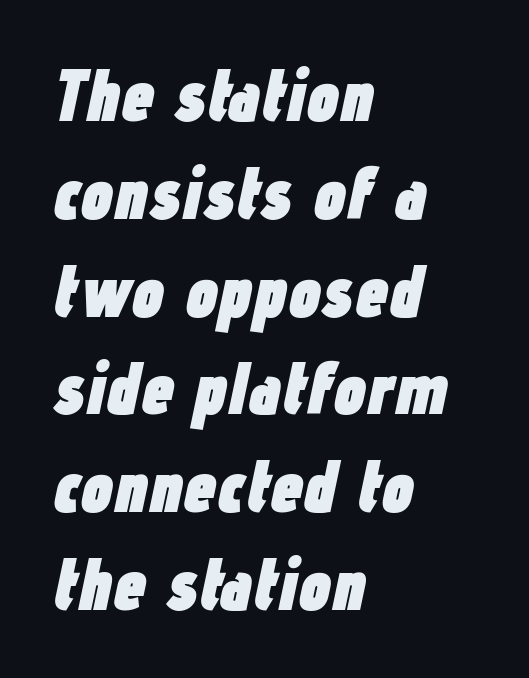
The image shows 73 px heavy, condensed type, italic (leaning right); set left-aligned, normal line spacing (1.34x), normal letter spacing, not underlined; low stroke contrast and a medium x-height.
